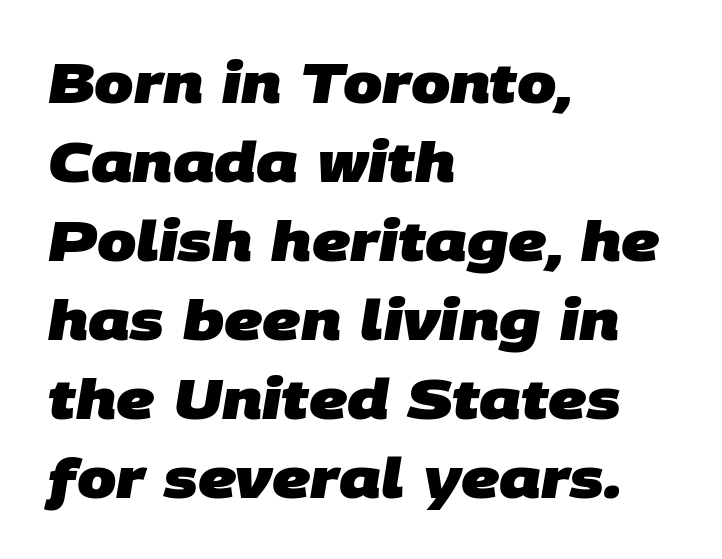
The image shows 56 px heavy sans-serif type; set left-aligned, normal line spacing (1.41x), normal letter spacing, not underlined; low stroke contrast and a large x-height.
